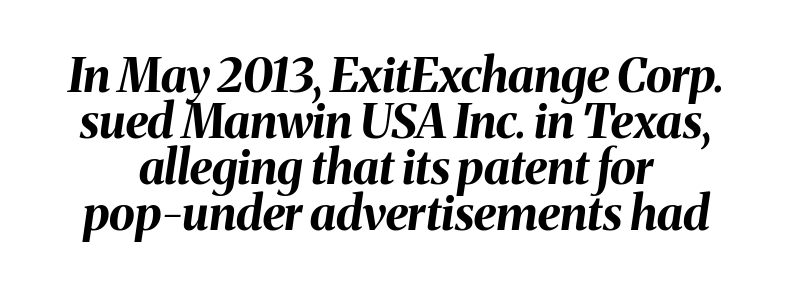
The image shows 47 px bold type, italic (leaning right); set tight line spacing (0.98x), normal letter spacing, not underlined; medium stroke contrast and a medium x-height.
